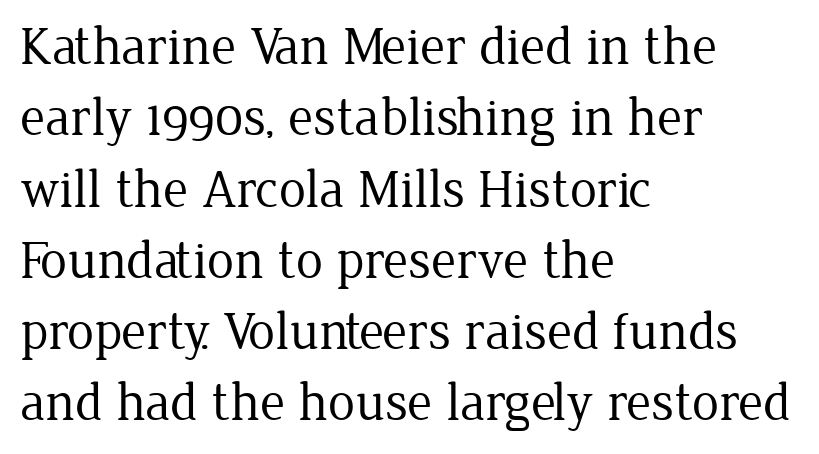
{"serif": "yes", "italic": "no", "bold": "no", "weight": "regular", "width": "normal", "stroke_contrast": "low", "x_height": "medium", "monospaced": "no", "underline": "no", "align": "left", "line_spacing": "normal", "line_spacing_ratio": 1.32, "letter_spacing": "normal", "letter_spacing_em": 0.0, "glyph_px": 54}
